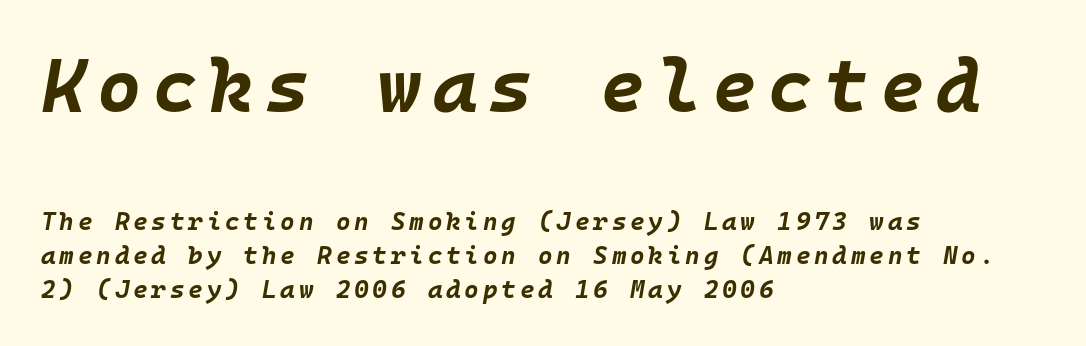
The image shows 76 px bold type, italic (leaning right), monospaced; set left-aligned, normal line spacing (1.37x), not underlined; the first (top) block is 3.04x larger; low stroke contrast and a large x-height.
